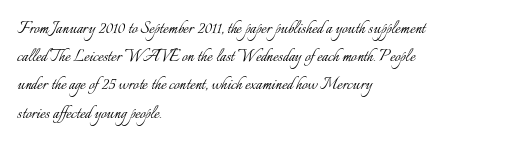
Q: Is the text bold? A: No.
Q: Is the text italic (slanted)? A: Yes.
Q: Is the text underlined? A: No.
Q: How is the paragraph aligned? A: Left-aligned.
Q: Is the spacing between letters normal or unusually wide? A: Normal.
Q: Is the spacing between lines tight, normal or loose? A: Normal.
